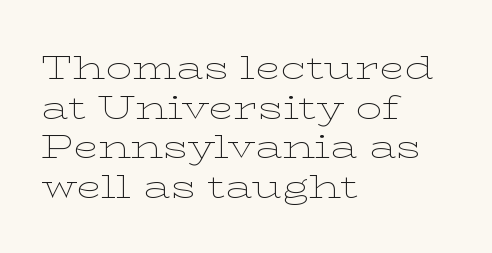
The image shows 33 px thin, wide serif type, upright; set left-aligned, line spacing 1.2x, normal letter spacing, not underlined; low stroke contrast and a medium x-height.
